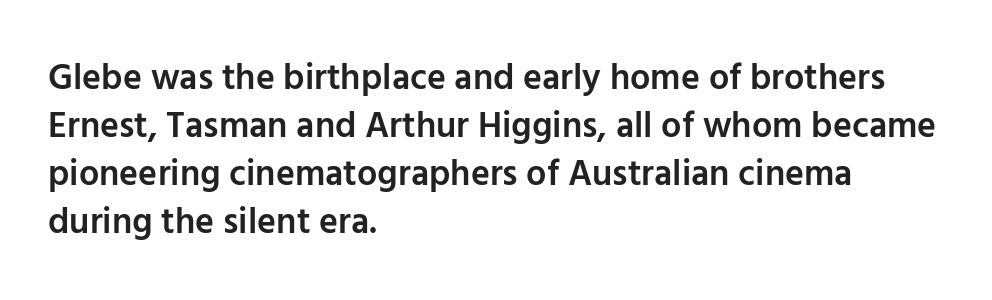
{"serif": "no", "italic": "no", "bold": "semi", "weight": "semibold", "width": "normal", "stroke_contrast": "low", "x_height": "medium", "monospaced": "no", "underline": "no", "align": "left", "line_spacing": "normal", "line_spacing_ratio": 1.33, "letter_spacing": "normal", "letter_spacing_em": 0.0, "glyph_px": 36}
